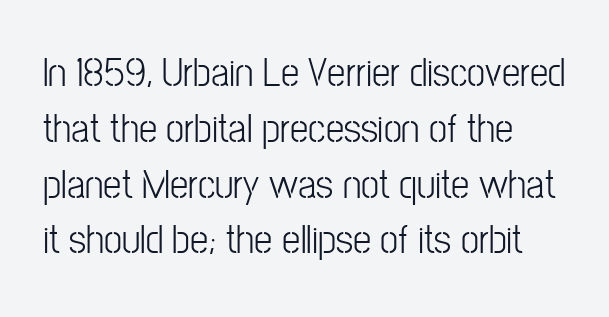
The image shows 41 px condensed sans-serif type, upright; set left-aligned, normal line spacing (1.36x), normal letter spacing, not underlined; low stroke contrast and a medium x-height.
